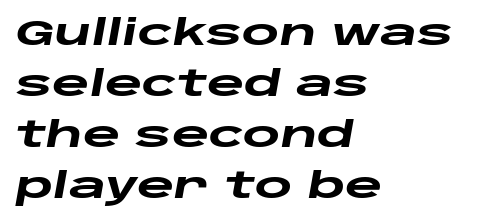
{"italic": "yes", "lean": "right", "slant_degrees": 10, "bold": "yes", "weight": "heavy", "width": "wide", "stroke_contrast": "low", "x_height": "large", "monospaced": "no", "underline": "no", "align": "left", "line_spacing": "normal", "line_spacing_ratio": 1.42, "letter_spacing": "normal", "letter_spacing_em": 0.0, "glyph_px": 36}
